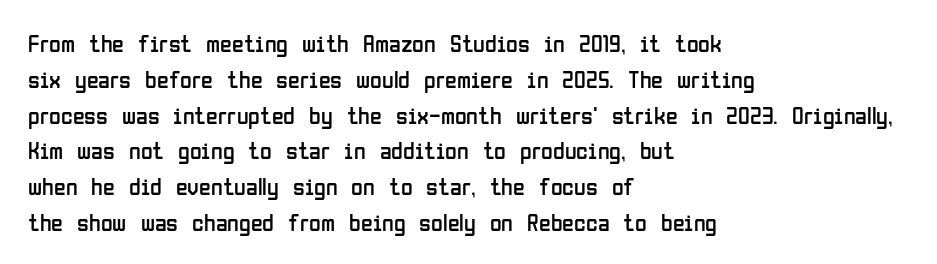
{"italic": "no", "bold": "no", "underline": "no", "align": "left", "line_spacing": "normal", "line_spacing_ratio": 1.49, "letter_spacing": "normal", "letter_spacing_em": 0.0, "glyph_px": 24}
